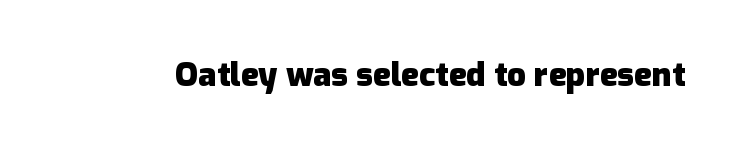
The letters advance in unequal steps, a hallmark of proportional type. Serifs: no, the terminals of the letterforms are clean. The lettering stays uniformly vertical, giving the passage a roman look. How are the letters spaced? Ordinarily, with no added tracking. Only glyphs here, with clear space below each row.
